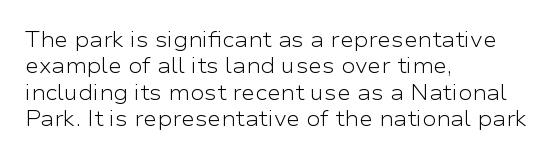
The image shows 21 px text type, upright; set left-aligned, normal line spacing (1.26x), normal letter spacing, not underlined.
